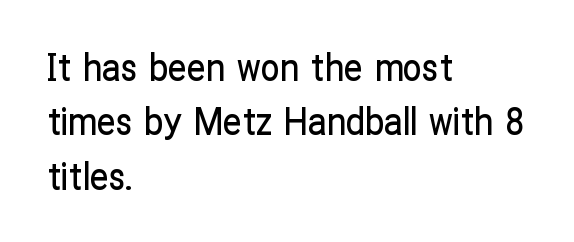
The rendering uses a moderate line-height, typical for paragraphs. Nobody touched the tracking dial on this one. Nobody drew a line under any word here. If you drew a line through each stem, it would be perfectly vertical. Do the characters align in a grid? No, the font is proportional. A student would call this left alignment; a typographer would say flush left, rag right.
